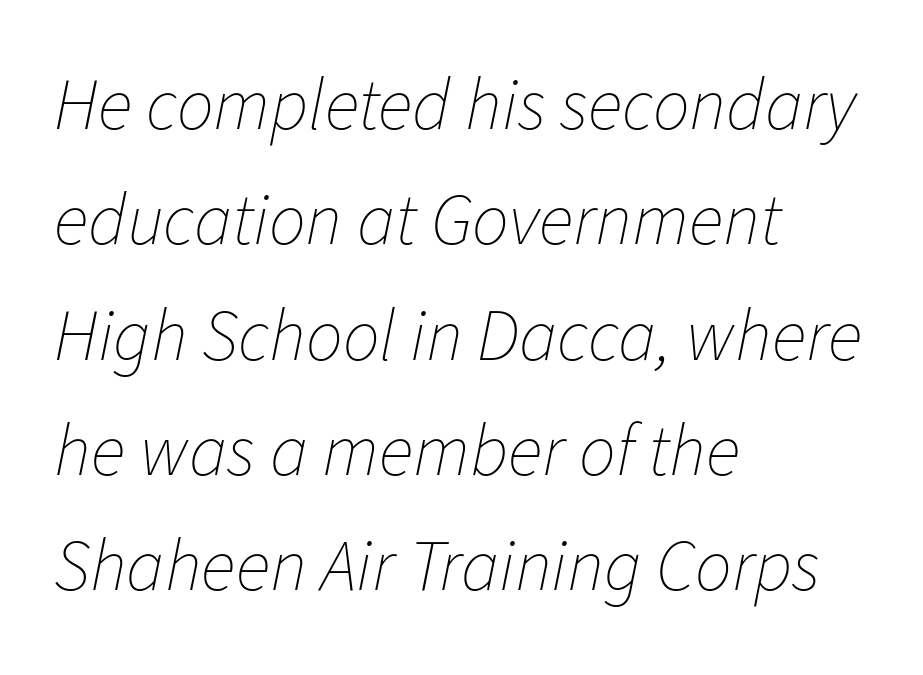
Q: Is the text bold? A: No.
Q: Is the text italic (slanted)? A: Yes, it leans right by about 11 degrees.
Q: Is the text underlined? A: No.
Q: How is the paragraph aligned? A: Left-aligned.
Q: Is the spacing between letters normal or unusually wide? A: Normal.
Q: Is the spacing between lines tight, normal or loose? A: Normal.
Q: Width (condensed, normal, or wide)? A: Normal.
Q: Stroke contrast? A: Low.
Q: x-height? A: Medium.
Q: Monospaced? A: No.
